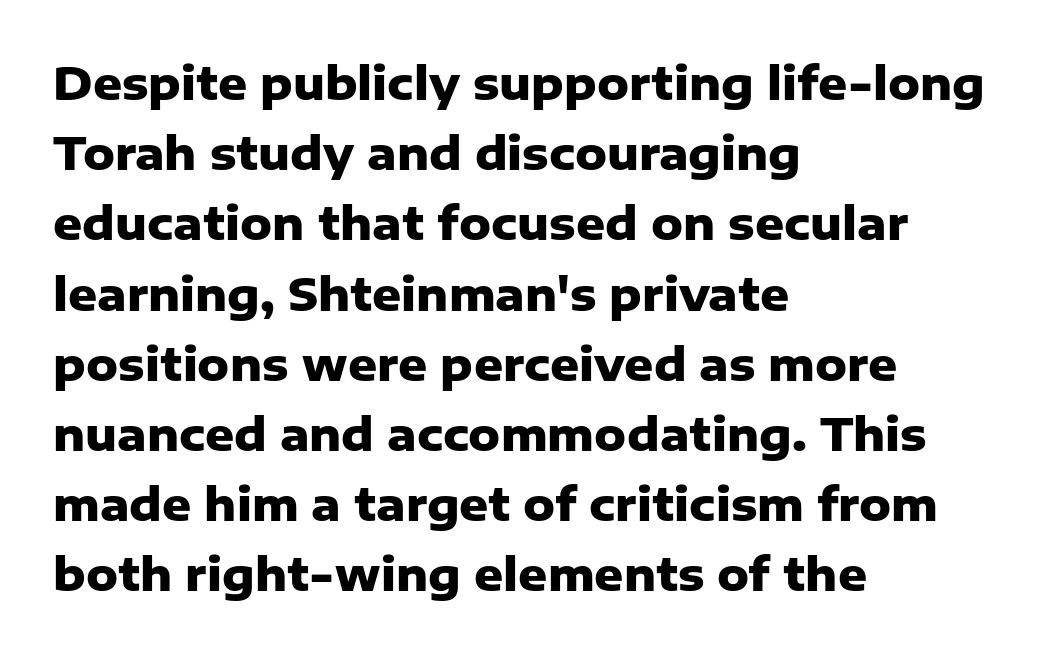
The image shows 45 px heavy sans-serif type, upright; set left-aligned, normal line spacing (1.56x), normal letter spacing, not underlined; low stroke contrast and a medium x-height.
